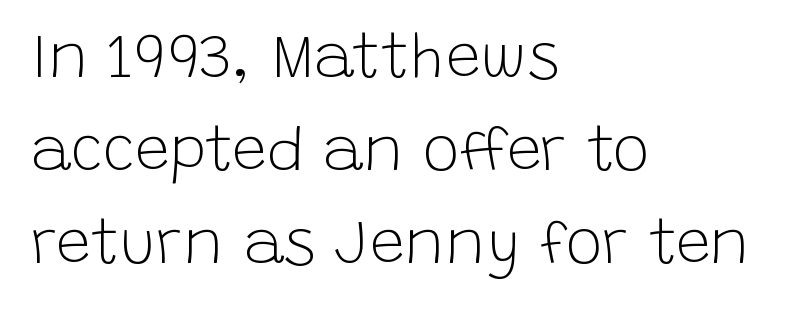
{"serif": "no", "italic": "no", "bold": "no", "weight": "light", "width": "normal", "stroke_contrast": "low", "x_height": "large", "monospaced": "no", "underline": "no", "align": "left", "line_spacing": "normal", "line_spacing_ratio": 1.5, "letter_spacing": "normal", "letter_spacing_em": 0.0, "glyph_px": 62}
